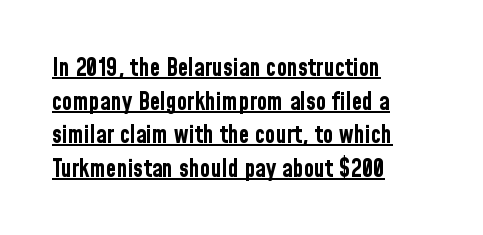
Q: Is the text bold? A: Yes.
Q: Is the text italic (slanted)? A: No, it is upright.
Q: Is the text underlined? A: Yes.
Q: How is the paragraph aligned? A: Left-aligned.
Q: Is the spacing between letters normal or unusually wide? A: Normal.
Q: Is the spacing between lines tight, normal or loose? A: Normal.
